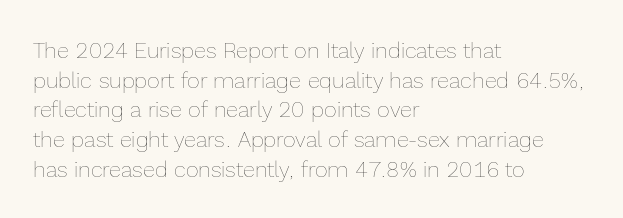
Unmarked baselines from the first word to the last. The designer left line spacing at the default. The rendering anchors every line to the left-hand side. The gaps between neighbouring characters are ordinary and unremarkable. The type sits square on the baseline with zero lean.
